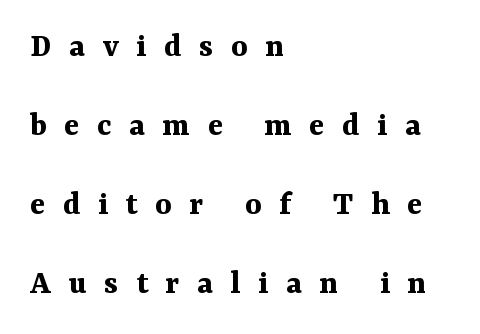
{"serif": "yes", "italic": "no", "bold": "yes", "weight": "bold", "width": "normal", "stroke_contrast": "medium", "x_height": "medium", "monospaced": "no", "underline": "no", "align": "left", "line_spacing": "loose", "line_spacing_ratio": 2.26, "letter_spacing": "wide", "letter_spacing_em": 0.5, "glyph_px": 35}
